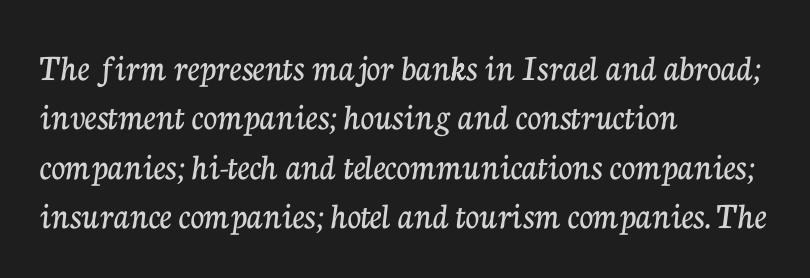
{"serif": "yes", "width": "normal", "stroke_contrast": "low", "x_height": "medium", "monospaced": "no", "underline": "no", "align": "left", "line_spacing": "normal", "line_spacing_ratio": 1.3, "letter_spacing": "normal", "letter_spacing_em": 0.0, "glyph_px": 38}
